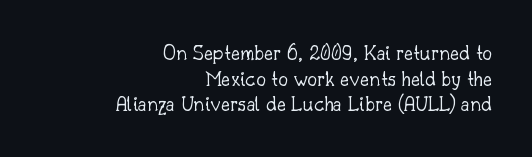
Q: Is the text bold? A: No.
Q: Is the text italic (slanted)? A: No, it is upright.
Q: Is the text underlined? A: No.
Q: How is the paragraph aligned? A: Right-aligned.
Q: Is the spacing between letters normal or unusually wide? A: Normal.
